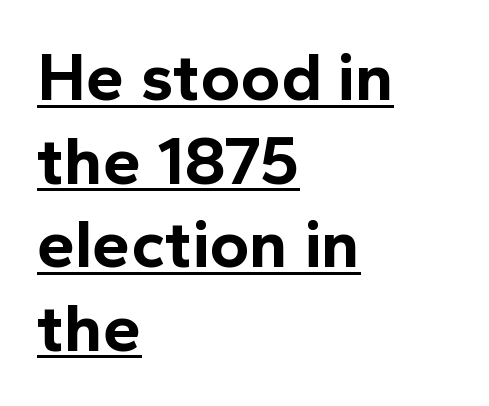
The passage shown is typed in a proportional face where columns would drift. The lettering is marked with a stroke running underneath it. Emphasis by weight is at full strength: bold. Is this a sans? Yes — the strokes have no serifs.
